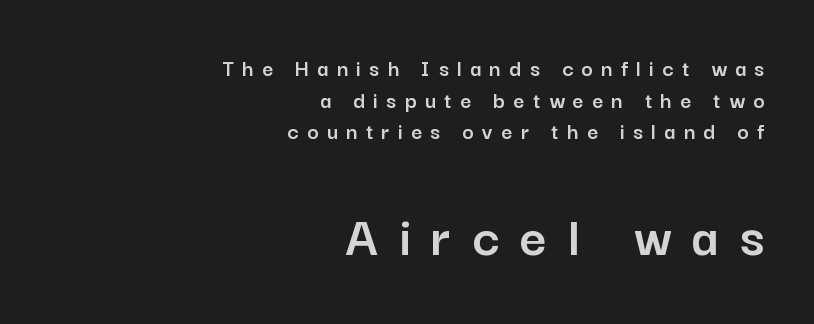
Q: Is the text italic (slanted)? A: No, it is upright.
Q: Is the typeface a serif or a sans-serif typeface? A: Sans-serif.
Q: Is the text underlined? A: No.
Q: How is the paragraph aligned? A: Right-aligned.
Q: Is the spacing between letters normal or unusually wide? A: Unusually wide.
Q: Is the spacing between lines tight, normal or loose? A: Normal.
Q: Which block of text is set in a larger size, the first (top) or the second (bottom)? A: The second (bottom) one.
Q: Width (condensed, normal, or wide)? A: Normal.
Q: Stroke contrast? A: Low.
Q: x-height? A: Medium.
Q: Monospaced? A: No.
